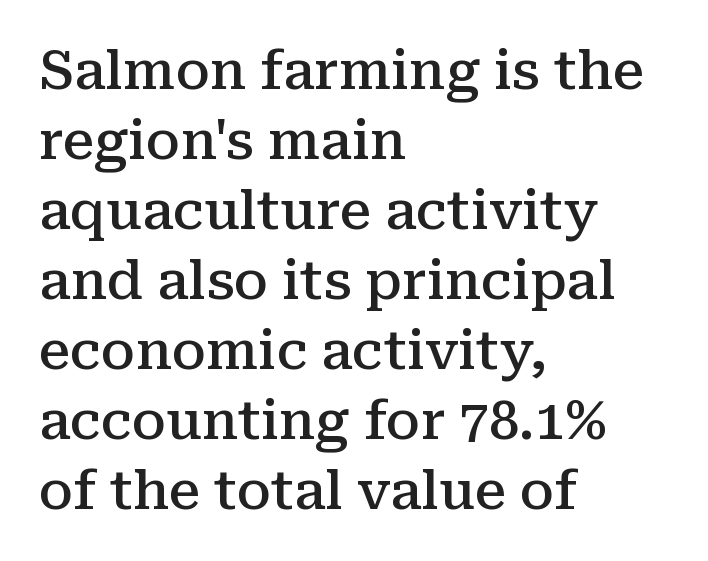
Standard letterfit; no display-style spreading of the glyphs. Do the characters align in a grid? No, the font is proportional. The axis of the letterforms is exactly vertical. A somewhat darkened texture: the type is semibold rather than bold.
